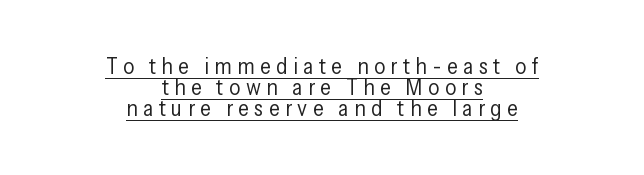
Q: Is the text bold? A: No.
Q: Is the text italic (slanted)? A: No, it is upright.
Q: Is the text underlined? A: Yes.
Q: How is the paragraph aligned? A: Centered.
Q: Is the spacing between letters normal or unusually wide? A: Unusually wide.
Q: Is the spacing between lines tight, normal or loose? A: Tight.
